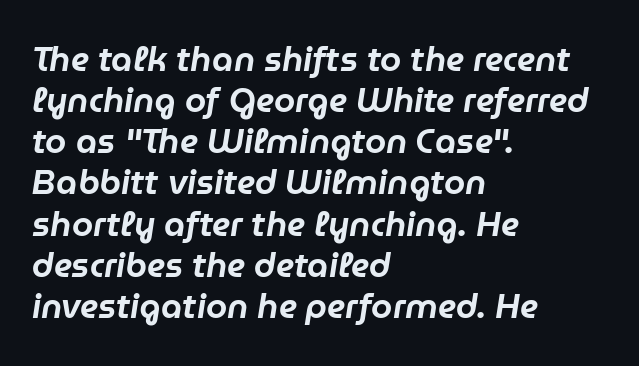
The passage shown leans; its letterforms are oblique. Any mark beneath the type? The region is blank. What stands out about the letter spacing? Nothing — it is the standard amount. Varying glyph widths throughout — classic text-font behaviour. A student would call this left alignment; a typographer would say flush left, rag right.
